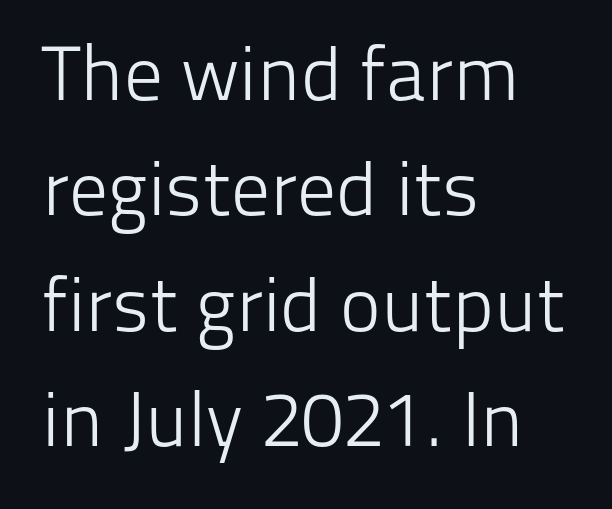
One-word summary of the alignment: left. The axis of the letterforms is exactly vertical. These lines are rendered in a variable-pitch font. The gaps between neighbouring characters are ordinary and unremarkable. The space directly below the letters is spotless.
